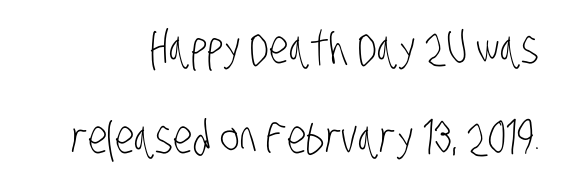
The image shows 46 px light, condensed sans-serif type; set loose line spacing (1.96x), normal letter spacing, not underlined; low stroke contrast and a large x-height.
